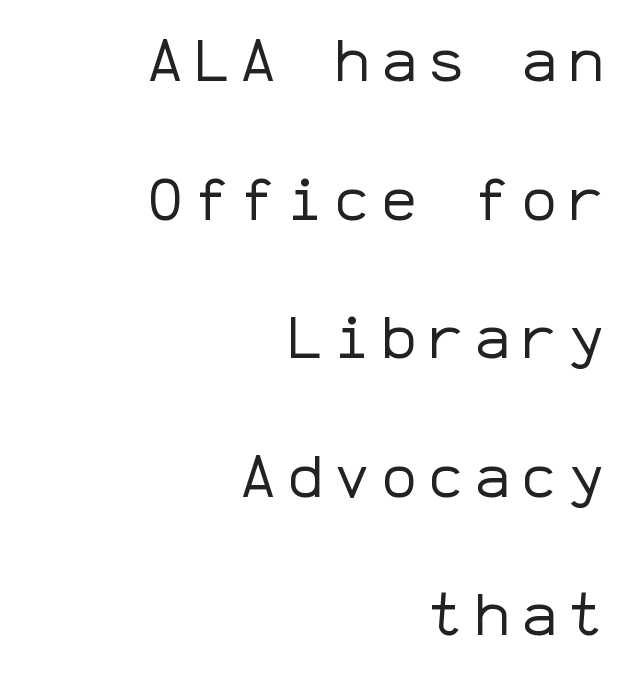
The image shows 60 px regular-weight sans-serif type, upright, monospaced; set right-aligned, loose line spacing (2.31x), not underlined; low stroke contrast and a medium x-height.
